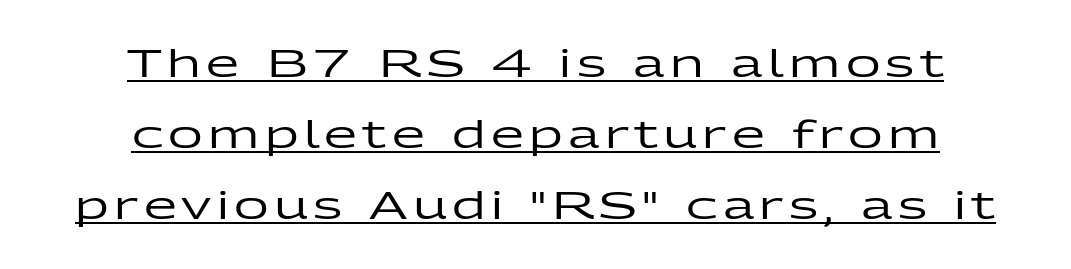
Q: Is the text italic (slanted)? A: No, it is upright.
Q: Is the typeface a serif or a sans-serif typeface? A: Sans-serif.
Q: Is the text underlined? A: Yes.
Q: How is the paragraph aligned? A: Centered.
Q: Width (condensed, normal, or wide)? A: Wide.
Q: Stroke contrast? A: Low.
Q: x-height? A: Medium.
Q: Monospaced? A: No.
